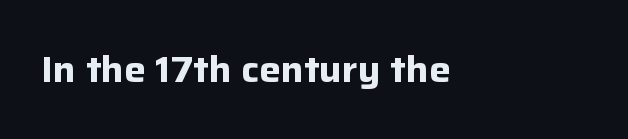
Every character sits straight up, as roman type does. A typesetter would call this proportional, since set widths differ per character. Clear beneath every line of the passage. The passage shown has conventional tracking throughout. If you drew a ruler down the left edge, every line would touch it. The typesetting leans heavy: a genuine bold.
